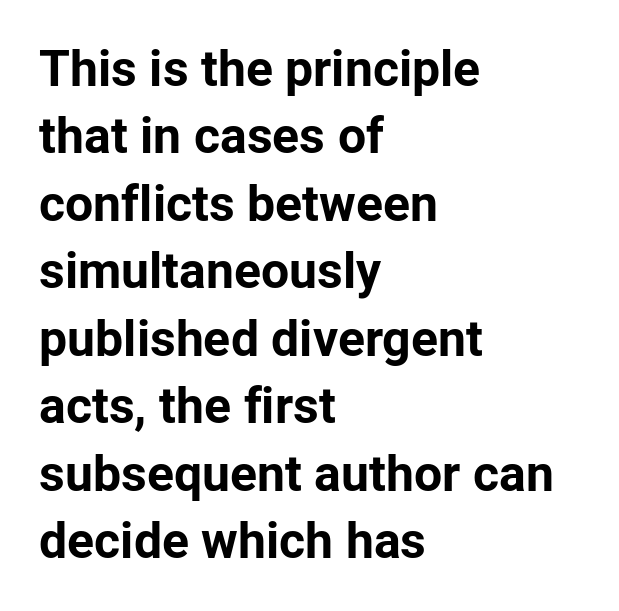
Q: Is the text bold? A: Yes.
Q: Is the text italic (slanted)? A: No, it is upright.
Q: Is the typeface a serif or a sans-serif typeface? A: Sans-serif.
Q: Is the text underlined? A: No.
Q: How is the paragraph aligned? A: Left-aligned.
Q: Is the spacing between letters normal or unusually wide? A: Normal.
Q: Is the spacing between lines tight, normal or loose? A: Normal.
Q: Width (condensed, normal, or wide)? A: Normal.
Q: Stroke contrast? A: Low.
Q: x-height? A: Medium.
Q: Monospaced? A: No.
